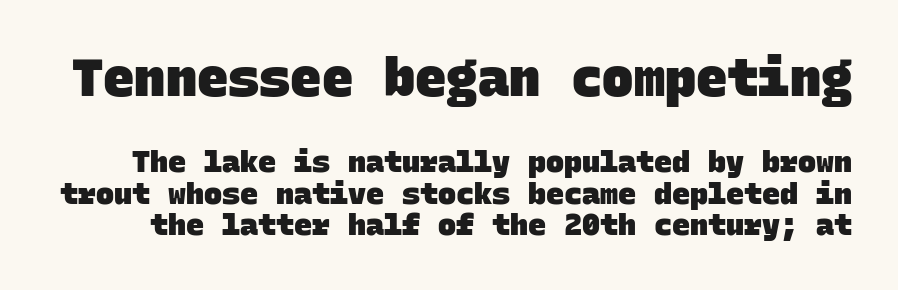
Chunky letters — that's bold for sure. Large over small — that's the arrangement of the two blocks here. Are there feet on the stems? There aren't — it's a sans. Fixed-width glyphs throughout — classic coding-font behaviour. The letterforms sit shoulder to shoulder at normal distance. Vertically, the passage feels compressed, each row crowding the next.
